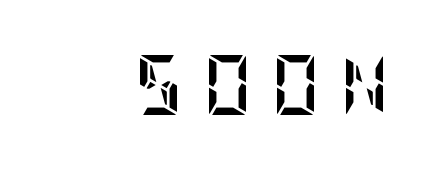
Q: Is the text bold? A: Yes.
Q: Is the text italic (slanted)? A: No, it is upright.
Q: Is the text underlined? A: No.
Q: Is the spacing between letters normal or unusually wide? A: Unusually wide.
Q: Width (condensed, normal, or wide)? A: Condensed.
Q: Stroke contrast? A: Low.
Q: x-height? A: Large.
